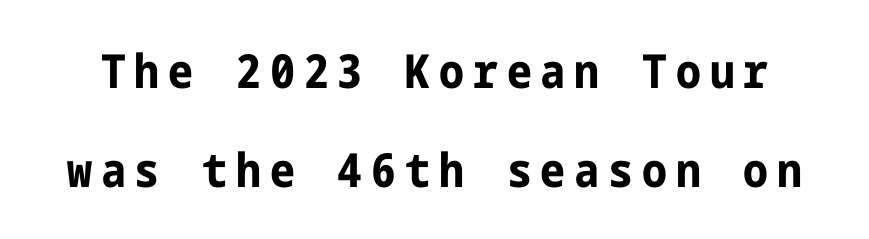
Q: Is the text bold? A: Yes.
Q: Is the text italic (slanted)? A: No, it is upright.
Q: Is the typeface a serif or a sans-serif typeface? A: Sans-serif.
Q: Is the text underlined? A: No.
Q: Is the spacing between lines tight, normal or loose? A: Loose.
Q: Width (condensed, normal, or wide)? A: Condensed.
Q: Stroke contrast? A: Low.
Q: x-height? A: Medium.
